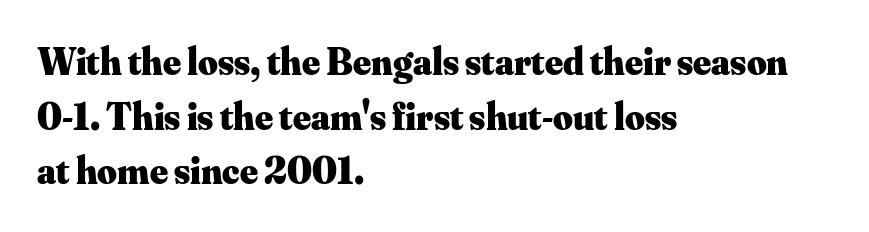
The image shows 38 px heavy serif type, upright; set left-aligned, normal line spacing (1.44x), normal letter spacing, not underlined; medium stroke contrast and a small x-height.
